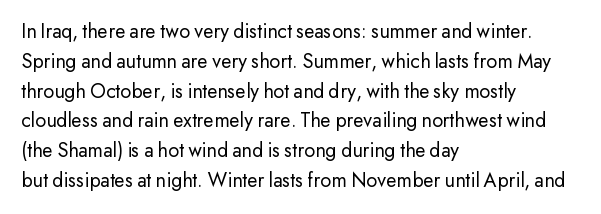
The image shows 21 px text type, upright; set left-aligned, normal line spacing (1.42x), normal letter spacing, not underlined.
